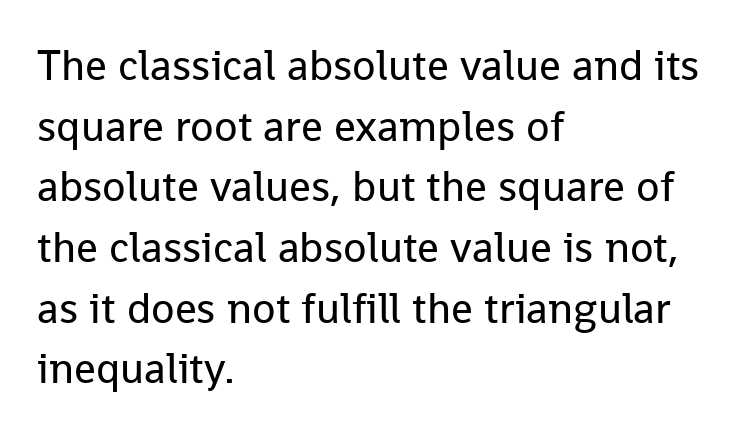
The line-height multiplier appears to be the usual default. Character widths vary here, with narrow letters taking less room than wide ones. The space beneath each line is pristine and unruled. This is not heavy type; no bold has been used. Is the letter spacing exaggerated? No — it looks like the ordinary default.
